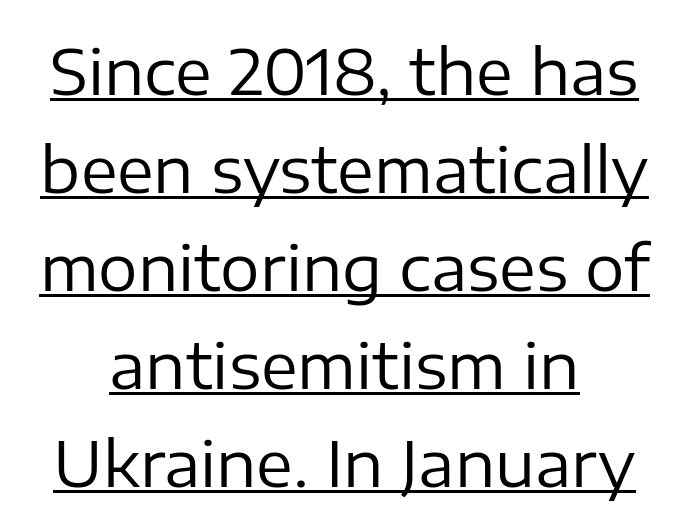
Q: Is the text bold? A: No.
Q: Is the text italic (slanted)? A: No, it is upright.
Q: Is the typeface a serif or a sans-serif typeface? A: Sans-serif.
Q: Is the text underlined? A: Yes.
Q: How is the paragraph aligned? A: Centered.
Q: Is the spacing between letters normal or unusually wide? A: Normal.
Q: Is the spacing between lines tight, normal or loose? A: Normal.
Q: Width (condensed, normal, or wide)? A: Normal.
Q: Stroke contrast? A: Low.
Q: x-height? A: Medium.
Q: Monospaced? A: No.
